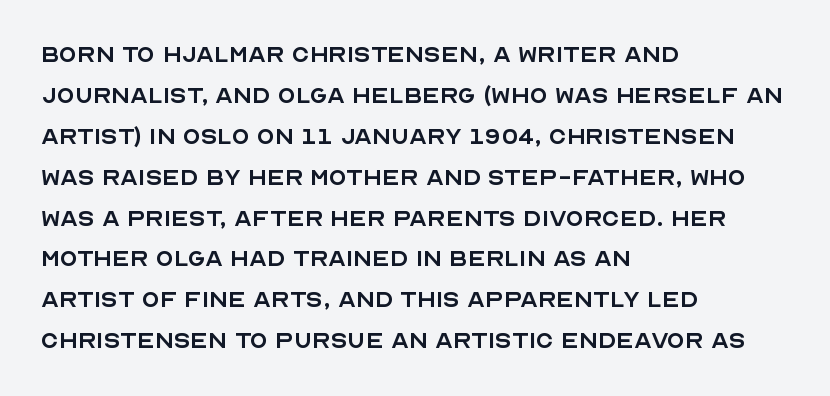
Vertical spacing — default. Each letter keeps its own natural width here, so spacing adapts to shape. The lines are quadded left. Only glyphs here, with clear space below each row. Weight: in the light-to-regular range. When letters stand straight like this, we call the style roman or upright.
